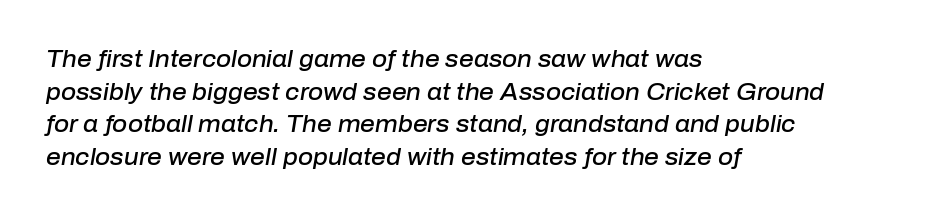
Horizontal alignment here is leftward, the default for most running prose. What weight is shown? A semibold, between regular and bold. Emphasis-style slanted type is in use. Honestly, the letter spacing is just normal — you wouldn't notice it.
